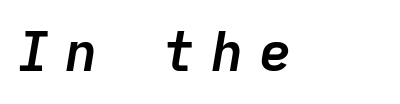
The sample has been set heavy, in full bold. A typesetter would call this monospace, since all characters share one set width. The type is letterspaced generously, with wide tracking. The font's italic variant was chosen for this text. Lines of text with bare space underneath.
